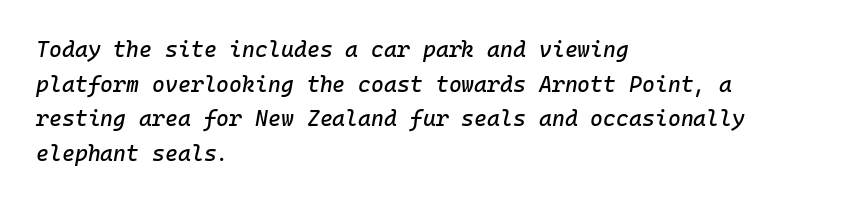
Q: Is the text italic (slanted)? A: Yes, it leans right by about 10 degrees.
Q: Is the text underlined? A: No.
Q: How is the paragraph aligned? A: Left-aligned.
Q: Is the spacing between letters normal or unusually wide? A: Normal.
Q: Is the spacing between lines tight, normal or loose? A: Normal.
